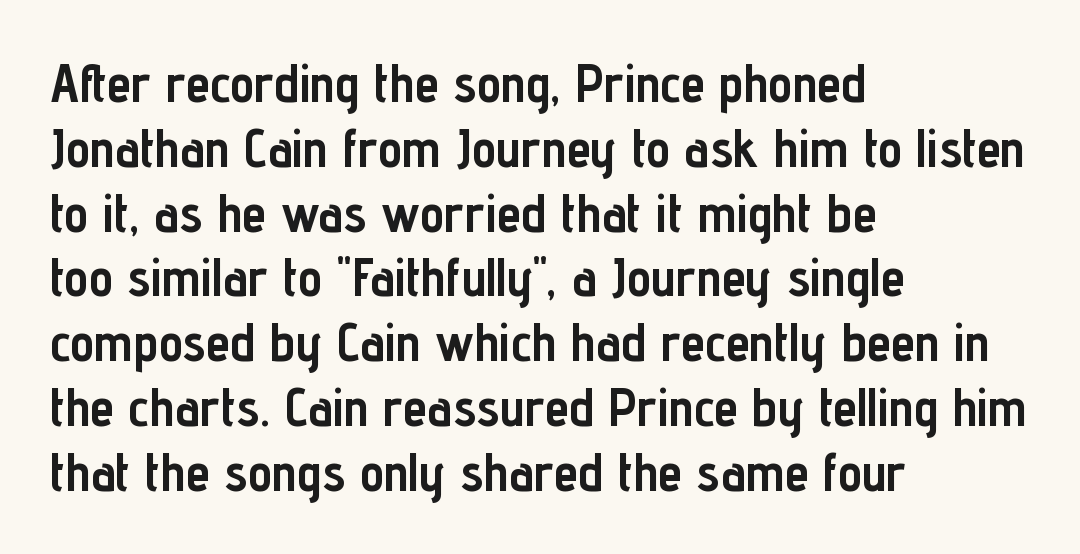
{"serif": "no", "italic": "no", "bold": "yes", "weight": "semibold", "width": "condensed", "stroke_contrast": "low", "x_height": "medium", "monospaced": "no", "underline": "no", "align": "left", "line_spacing_ratio": 1.2, "letter_spacing": "normal", "letter_spacing_em": 0.0, "glyph_px": 54}
